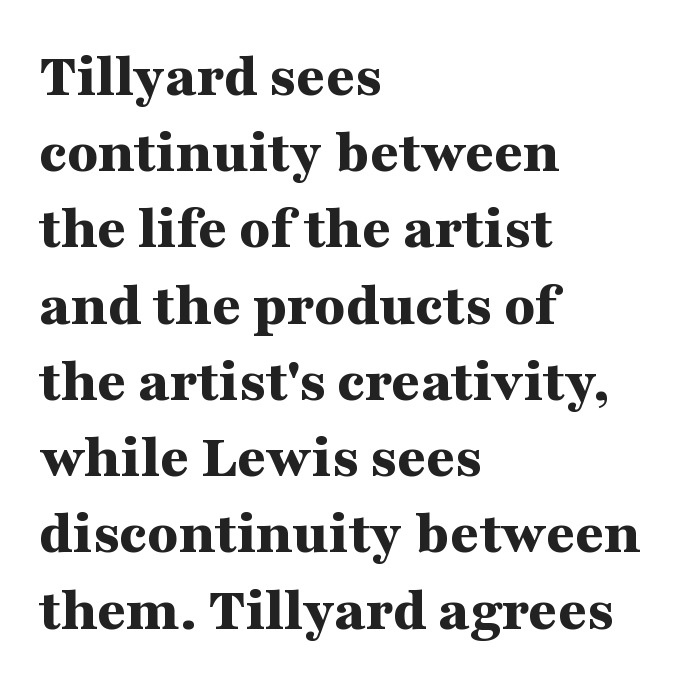
The image shows 63 px bold, wide serif type, upright; set left-aligned, line spacing 1.21x, normal letter spacing, not underlined; medium stroke contrast and a medium x-height.
